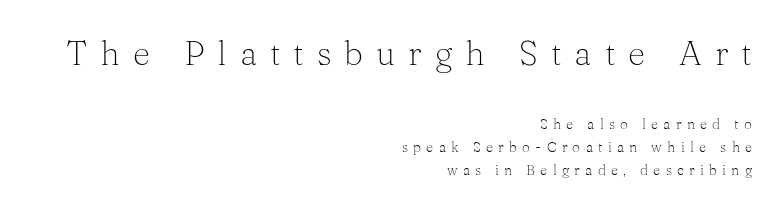
{"serif": "yes", "italic": "no", "bold": "no", "weight": "light", "width": "normal", "stroke_contrast": "medium", "x_height": "medium", "monospaced": "no", "underline": "no", "align": "right", "line_spacing": "normal", "line_spacing_ratio": 1.66, "letter_spacing": "wide", "letter_spacing_em": 0.38, "larger_block": "first", "size_ratio": 2.43, "glyph_px": 34}
